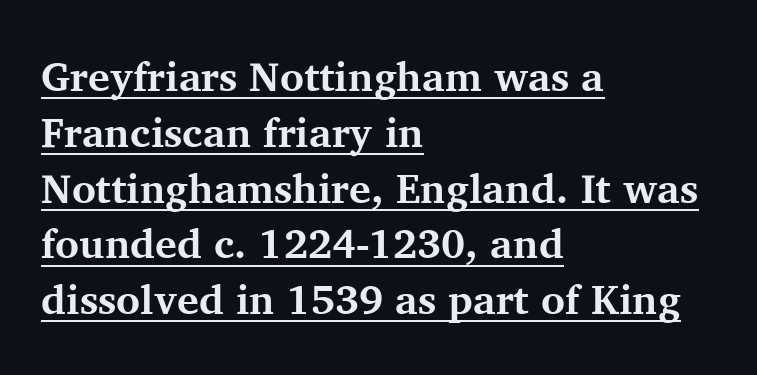
Each word holds together tightly as a unit, with standard inter-letter gaps. Looks like regular typesetting: each glyph gets only the width it needs. Vertically, the passage feels balanced, rows spaced as you'd expect. A serif font was chosen for this passage. Is the block centered? No — it sits flush against the left margin. As a designer I'd log this as weight 700, bold.
